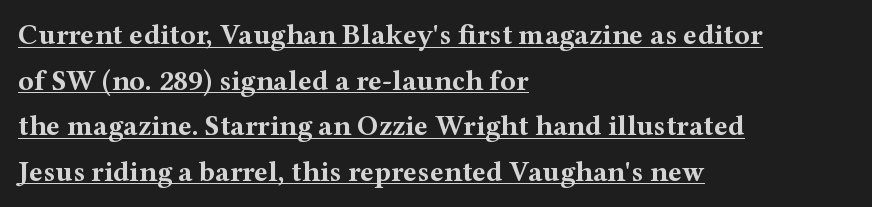
These lines stack with their left ends in a neat column. Bold? Absolutely — the strokes are thick and heavy. Note: serifs present on the glyphs. Reading down the column, the eye jumps a familiar distance to each next line. Proportional: the letters do not fall into vertical columns.
